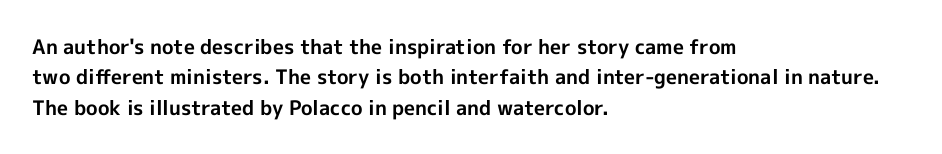
The image shows 20 px bold type, upright; set left-aligned, normal line spacing (1.52x), normal letter spacing, not underlined.
